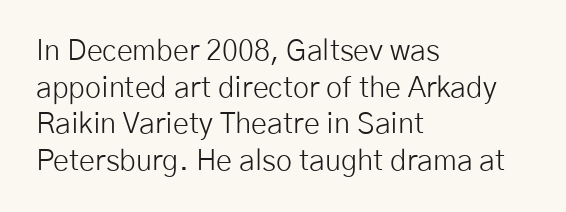
Q: Is the text bold? A: No.
Q: Is the text italic (slanted)? A: No, it is upright.
Q: Is the typeface a serif or a sans-serif typeface? A: Sans-serif.
Q: Is the text underlined? A: No.
Q: How is the paragraph aligned? A: Left-aligned.
Q: Is the spacing between letters normal or unusually wide? A: Normal.
Q: Is the spacing between lines tight, normal or loose? A: Normal.
Q: Width (condensed, normal, or wide)? A: Normal.
Q: Stroke contrast? A: Low.
Q: x-height? A: Medium.
Q: Monospaced? A: No.
